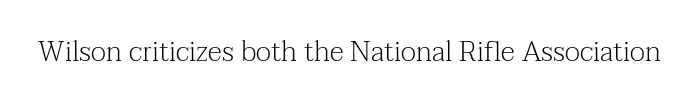
Only glyphs here, with clear space below each row. In terms of letterspacing, this is plain default setting. The strokes are not fattened; the text isn't bold. The face used here is proportionally spaced, like ordinary book or web type.
